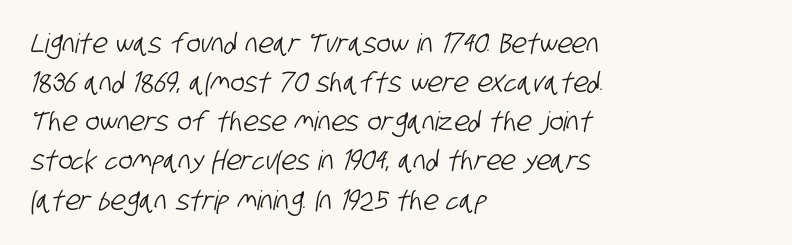
{"underline": "no", "align": "left", "line_spacing": "normal", "line_spacing_ratio": 1.45, "letter_spacing": "normal", "letter_spacing_em": 0.0, "glyph_px": 27}
